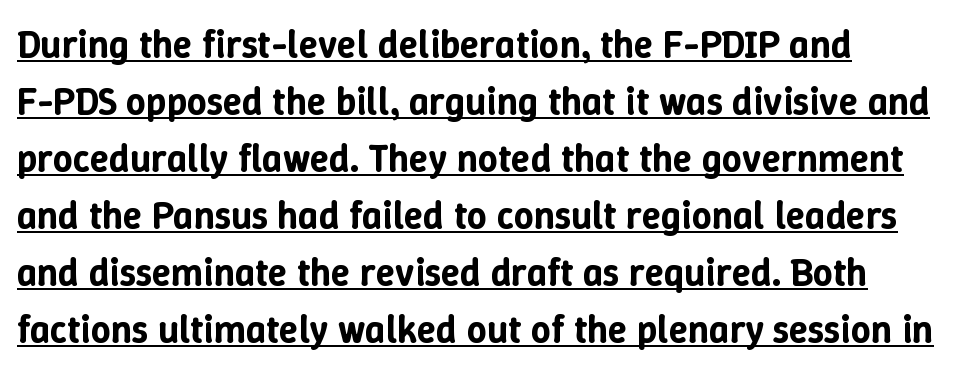
The image shows 39 px text type, upright; set left-aligned, normal line spacing (1.46x), normal letter spacing, underlined; low stroke contrast and a medium x-height.
